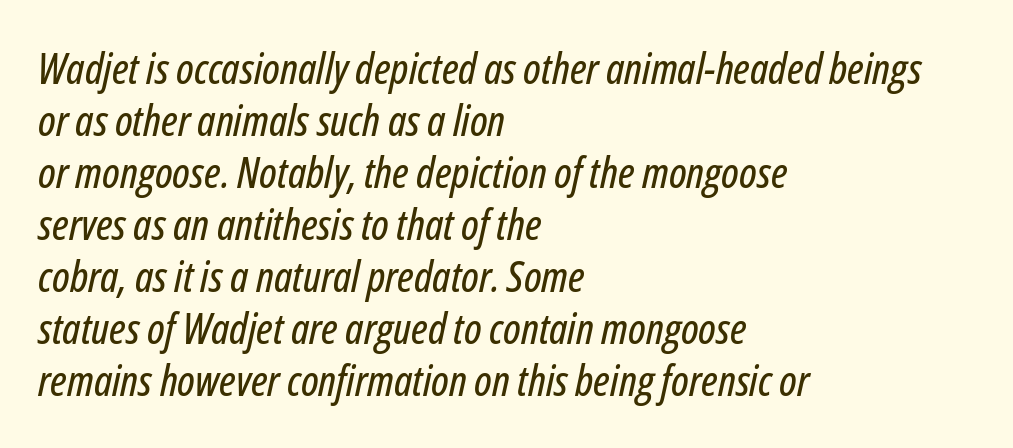
Rule under the text: the space is simply empty. These lines keep a tight, regular rhythm from letter to letter. The face used here is proportionally spaced, like ordinary book or web type. Notice how the passage keeps a crisp vertical edge on the left only. Posture: slanted.
